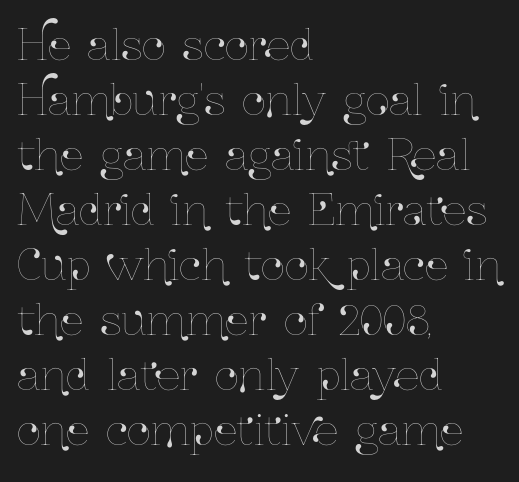
The image shows 42 px condensed type, upright; set left-aligned, normal line spacing (1.31x), normal letter spacing, not underlined; low stroke contrast and a medium x-height.
